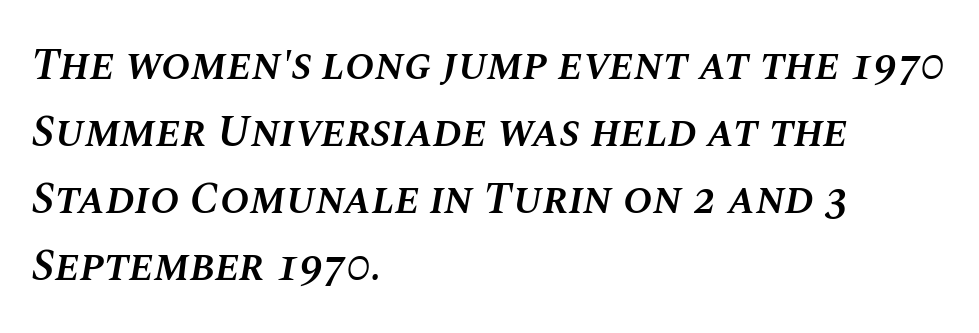
These lines carry some extra weight — a demibold, not a full bold. Proportional: the letters do not fall into vertical columns. Check the space under the baseline: it is left empty. One glance says typical: line gaps are just what's usual.
